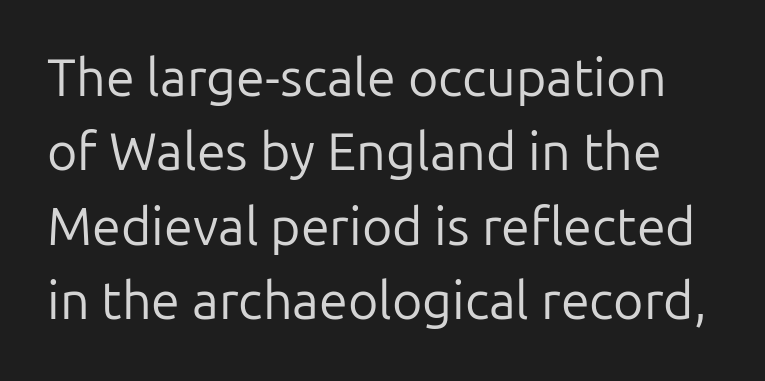
Looks like regular typesetting: each glyph gets only the width it needs. Are there feet on the stems? There aren't — it's a sans. The font's upright variant was chosen for this text. Bold? No — there's no thickening of the strokes.
